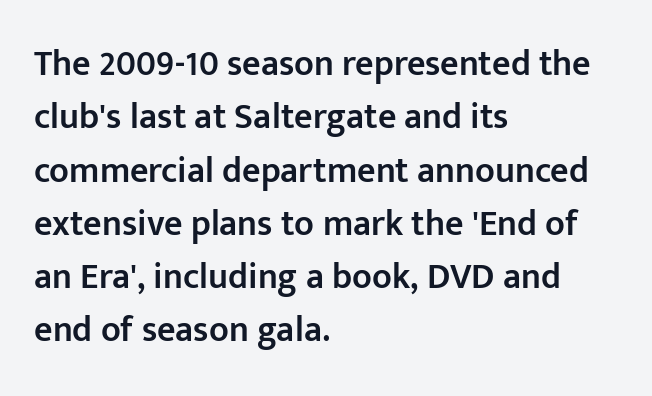
Q: Is the text bold? A: Semi-bold.
Q: Is the text italic (slanted)? A: No, it is upright.
Q: Is the typeface a serif or a sans-serif typeface? A: Sans-serif.
Q: Is the text underlined? A: No.
Q: How is the paragraph aligned? A: Left-aligned.
Q: Is the spacing between letters normal or unusually wide? A: Normal.
Q: Is the spacing between lines tight, normal or loose? A: Normal.
Q: Width (condensed, normal, or wide)? A: Normal.
Q: Stroke contrast? A: Low.
Q: x-height? A: Medium.
Q: Monospaced? A: No.
